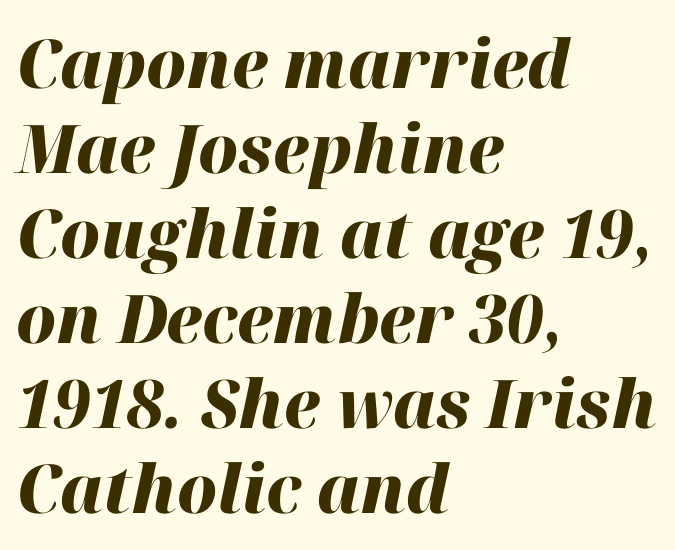
Inter-character spacing is left at the font's built-in metrics. Has an underline been added? It has not. Visually the block forms a straight wall on the left and a jagged coastline on the right. Reading down the column, the eye jumps a familiar distance to each next line.
